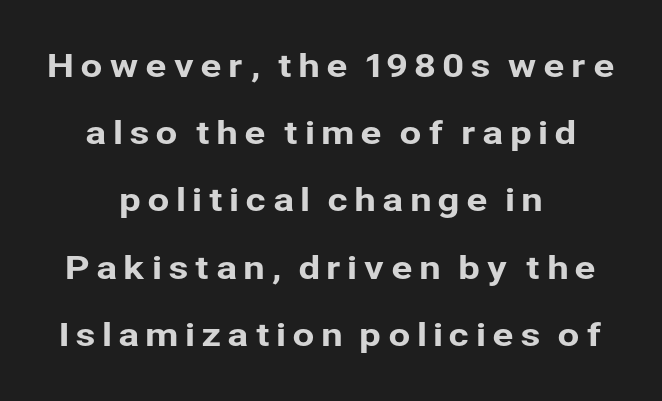
Q: Is the text italic (slanted)? A: No, it is upright.
Q: Is the typeface a serif or a sans-serif typeface? A: Sans-serif.
Q: Is the text underlined? A: No.
Q: How is the paragraph aligned? A: Centered.
Q: Is the spacing between lines tight, normal or loose? A: Loose.
Q: Width (condensed, normal, or wide)? A: Normal.
Q: Stroke contrast? A: Low.
Q: x-height? A: Medium.
Q: Monospaced? A: No.
